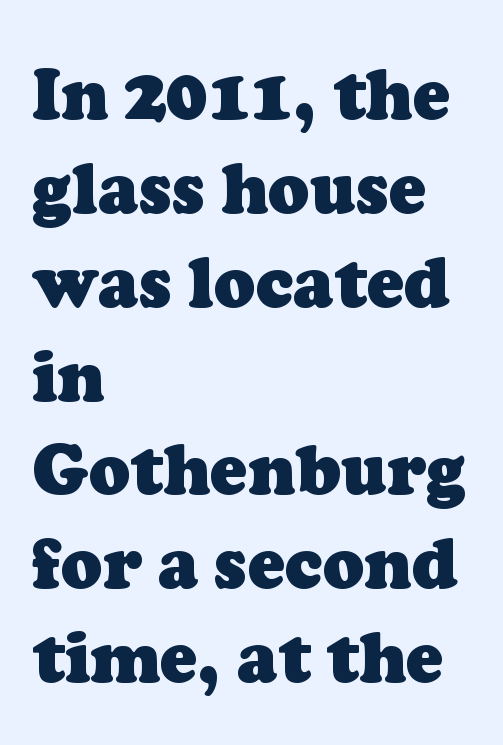
{"serif": "yes", "bold": "yes", "weight": "heavy", "width": "normal", "stroke_contrast": "low", "x_height": "medium", "monospaced": "no", "underline": "no", "align": "left", "line_spacing": "normal", "line_spacing_ratio": 1.36, "letter_spacing": "normal", "letter_spacing_em": 0.0, "glyph_px": 69}
